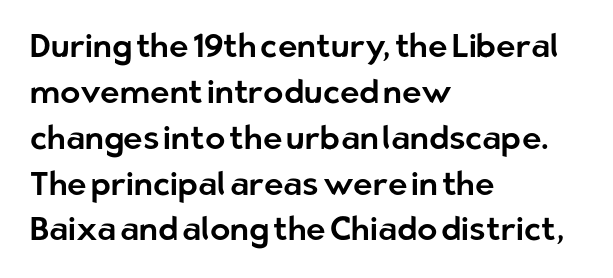
The image shows 33 px sans-serif type, upright; set left-aligned, normal line spacing (1.39x), normal letter spacing, not underlined; low stroke contrast and a medium x-height.
